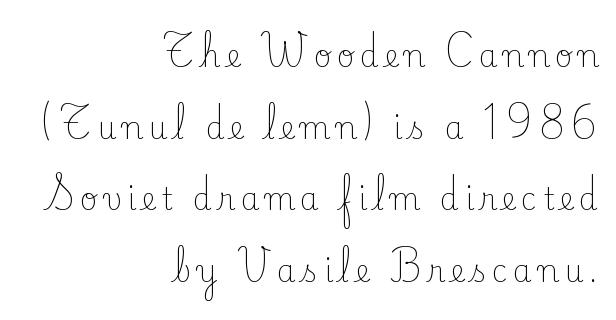
Rendered with straight, roman letterforms. Widely set lines give the paragraph a tall, airy silhouette. Horizontally, the lines are justified to the trailing edge only. Descenders are the only things crossing below the line. Are there feet on the stems? There are — it's a serif. Think standard paragraph weight, or any step lighter than that.
